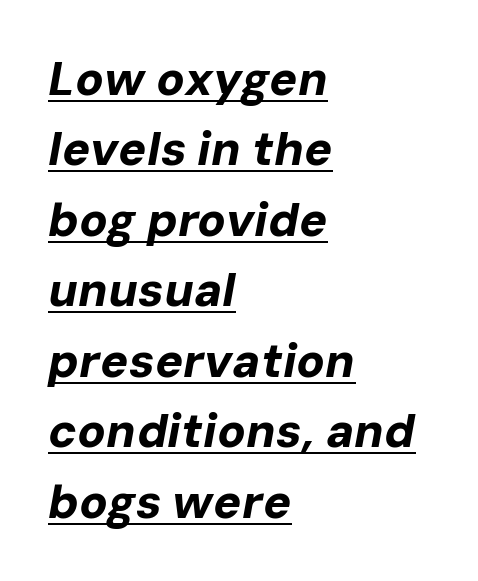
The image shows 47 px bold type, italic (leaning right); set left-aligned, normal line spacing (1.5x), normal letter spacing, underlined; low stroke contrast and a medium x-height.
